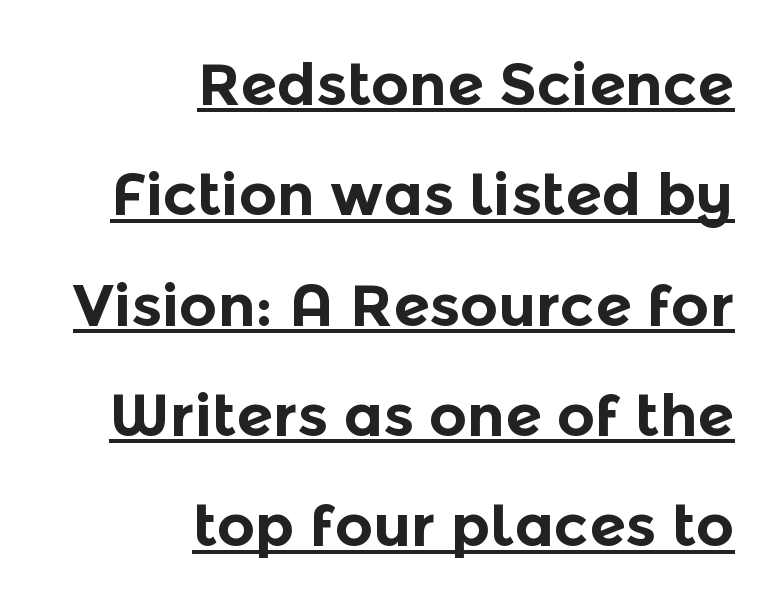
Q: Is the text bold? A: Yes.
Q: Is the text italic (slanted)? A: No, it is upright.
Q: Is the typeface a serif or a sans-serif typeface? A: Sans-serif.
Q: Is the text underlined? A: Yes.
Q: How is the paragraph aligned? A: Right-aligned.
Q: Is the spacing between letters normal or unusually wide? A: Normal.
Q: Width (condensed, normal, or wide)? A: Normal.
Q: x-height? A: Medium.
Q: Monospaced? A: No.
